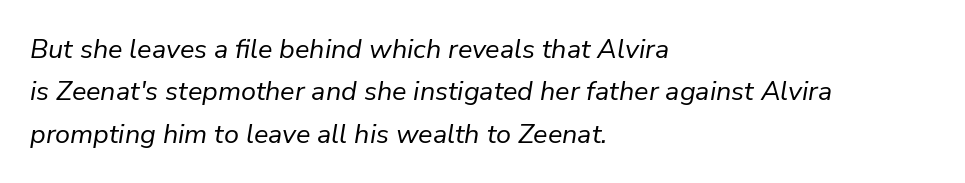
The image shows 27 px text type, italic (leaning right); set left-aligned, normal line spacing (1.57x), normal letter spacing, not underlined.
